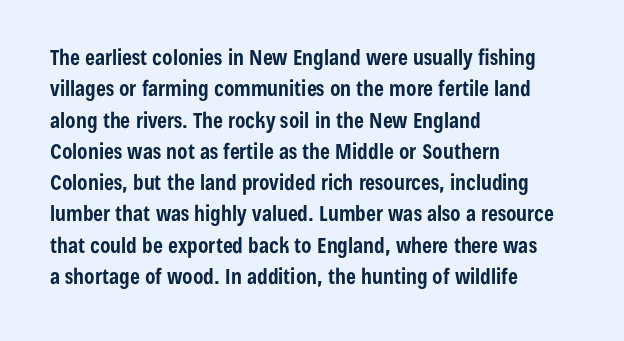
The passage shown is emphatically bold. The specimen reads as upright at a glance. Alignment: flush left. What stands out about the letter spacing? Nothing — it is the standard amount. The block of text has a typical density, with ordinary space between rows. The words here are not underlined.
